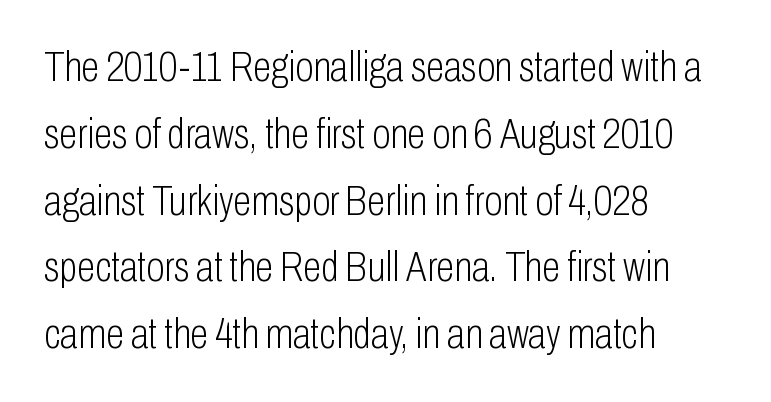
The image shows 42 px light, condensed sans-serif type, upright; set left-aligned, normal line spacing (1.59x), normal letter spacing, not underlined; low stroke contrast and a medium x-height.
